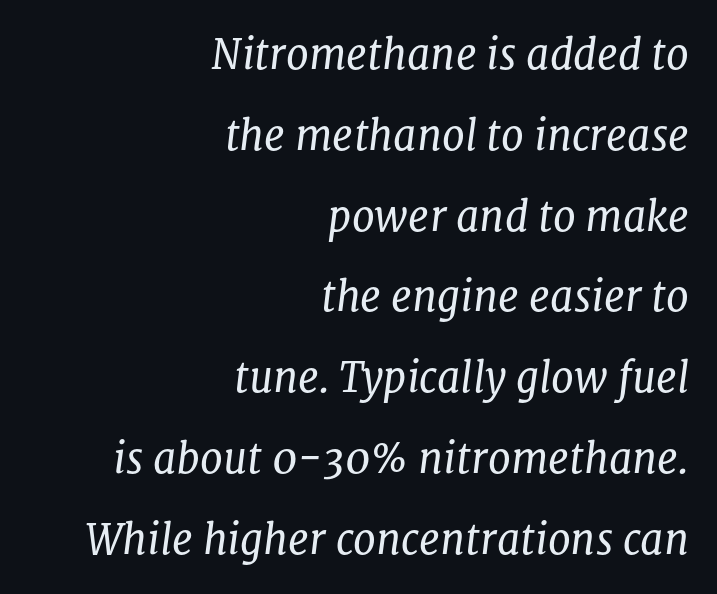
Q: Is the text bold? A: No.
Q: Is the text italic (slanted)? A: Yes, it leans right by about 8 degrees.
Q: Is the typeface a serif or a sans-serif typeface? A: Serif.
Q: Is the text underlined? A: No.
Q: How is the paragraph aligned? A: Right-aligned.
Q: Is the spacing between letters normal or unusually wide? A: Normal.
Q: Is the spacing between lines tight, normal or loose? A: Loose.
Q: Width (condensed, normal, or wide)? A: Normal.
Q: Stroke contrast? A: Low.
Q: x-height? A: Medium.
Q: Monospaced? A: No.
